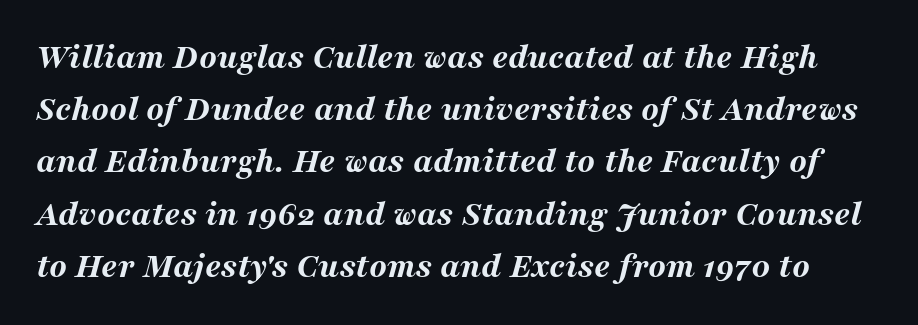
Q: Is the text bold? A: Yes.
Q: Is the text italic (slanted)? A: Yes, it leans right by about 16 degrees.
Q: Is the text underlined? A: No.
Q: Is the spacing between letters normal or unusually wide? A: Normal.
Q: Is the spacing between lines tight, normal or loose? A: Normal.
Q: Width (condensed, normal, or wide)? A: Wide.
Q: Stroke contrast? A: Medium.
Q: x-height? A: Medium.
Q: Monospaced? A: No.
